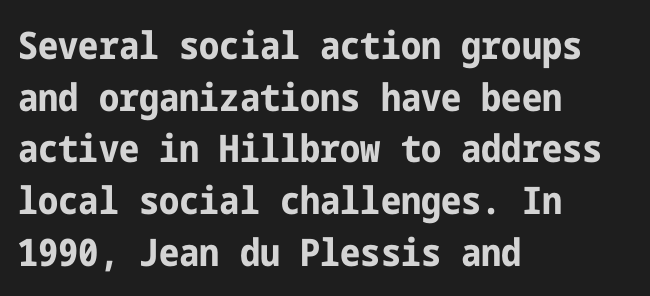
Q: Is the text bold? A: Yes.
Q: Is the text italic (slanted)? A: No, it is upright.
Q: Is the typeface a serif or a sans-serif typeface? A: Sans-serif.
Q: Is the text underlined? A: No.
Q: How is the paragraph aligned? A: Left-aligned.
Q: Is the spacing between letters normal or unusually wide? A: Normal.
Q: Is the spacing between lines tight, normal or loose? A: Normal.
Q: Width (condensed, normal, or wide)? A: Condensed.
Q: Stroke contrast? A: Low.
Q: x-height? A: Medium.
